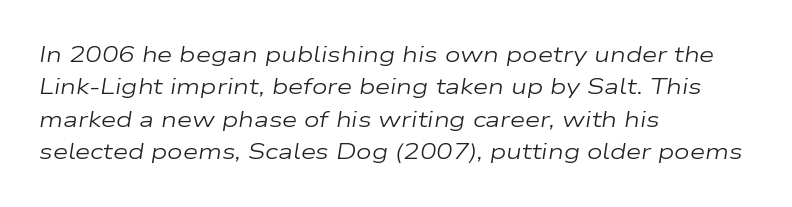
The image shows 22 px text type, italic (leaning right); set left-aligned, normal line spacing (1.47x), normal letter spacing, not underlined.
